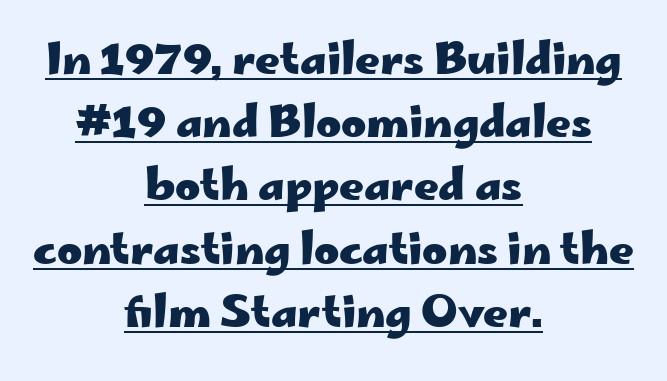
Q: Is the text bold? A: Yes.
Q: Is the text italic (slanted)? A: No, it is upright.
Q: Is the typeface a serif or a sans-serif typeface? A: Sans-serif.
Q: Is the text underlined? A: Yes.
Q: How is the paragraph aligned? A: Centered.
Q: Is the spacing between letters normal or unusually wide? A: Normal.
Q: Is the spacing between lines tight, normal or loose? A: Normal.
Q: Width (condensed, normal, or wide)? A: Wide.
Q: Stroke contrast? A: Low.
Q: x-height? A: Small.
Q: Monospaced? A: No.
